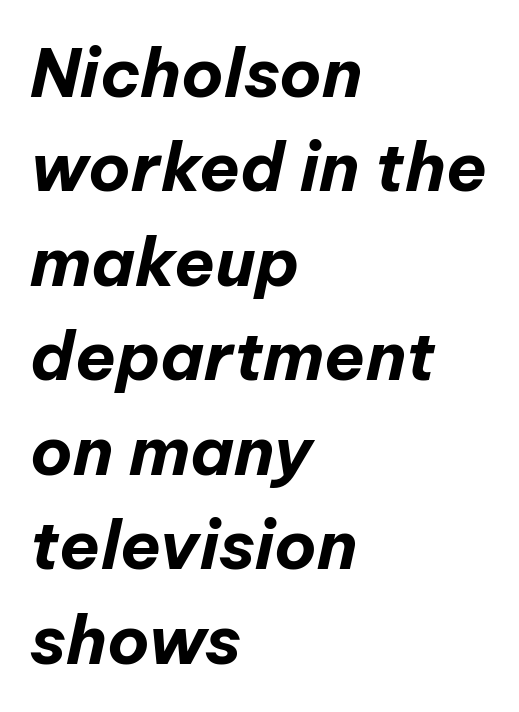
The line-height multiplier appears to be the usual default. The typesetter chose a ragged-right arrangement here. You could not count columns in this text — the font is proportionally spaced. The whole block is typeset with a tilt. Students, note that the glyphs here touch the page at normal intervals. Does the weight exceed regular? Yes, all the way to bold.
